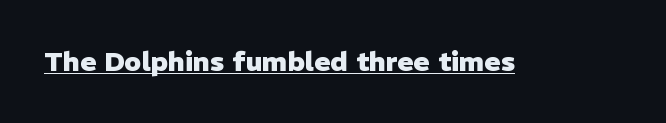
The letters stand straight up with perfectly vertical stems. Between one letter and the next there's only the usual sliver of space. Underlining? Definitely there. Strokes here are thick enough to call this a true bold.
